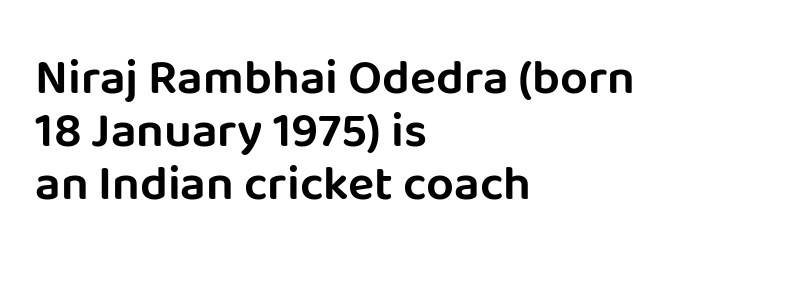
Q: Is the text italic (slanted)? A: No, it is upright.
Q: Is the typeface a serif or a sans-serif typeface? A: Sans-serif.
Q: Is the text underlined? A: No.
Q: How is the paragraph aligned? A: Left-aligned.
Q: Is the spacing between letters normal or unusually wide? A: Normal.
Q: Is the spacing between lines tight, normal or loose? A: Tight.
Q: Width (condensed, normal, or wide)? A: Normal.
Q: Stroke contrast? A: Low.
Q: x-height? A: Large.
Q: Monospaced? A: No.
